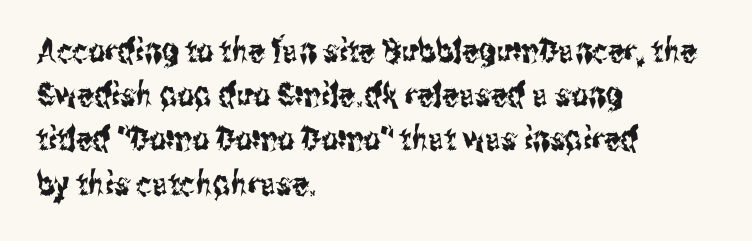
The image shows 33 px condensed sans-serif type, upright; set left-aligned, normal line spacing (1.34x), normal letter spacing, not underlined; medium stroke contrast and a medium x-height.
